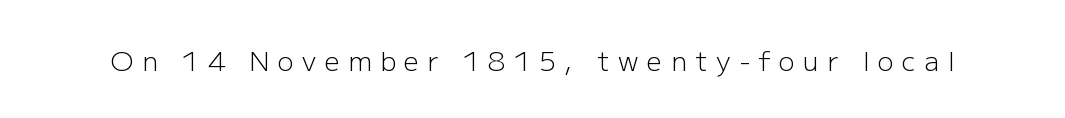
{"italic": "no", "bold": "no", "underline": "no", "letter_spacing": "wide", "letter_spacing_em": 0.31, "glyph_px": 27}
